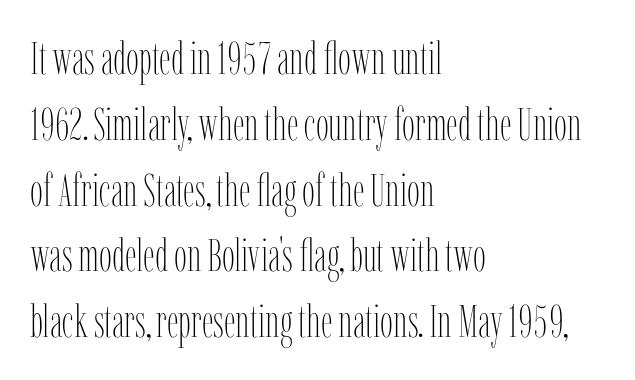
{"italic": "no", "bold": "no", "weight": "thin", "width": "condensed", "stroke_contrast": "low", "x_height": "medium", "monospaced": "no", "underline": "no", "align": "left", "line_spacing": "normal", "line_spacing_ratio": 1.43, "letter_spacing": "normal", "letter_spacing_em": 0.0, "glyph_px": 46}
